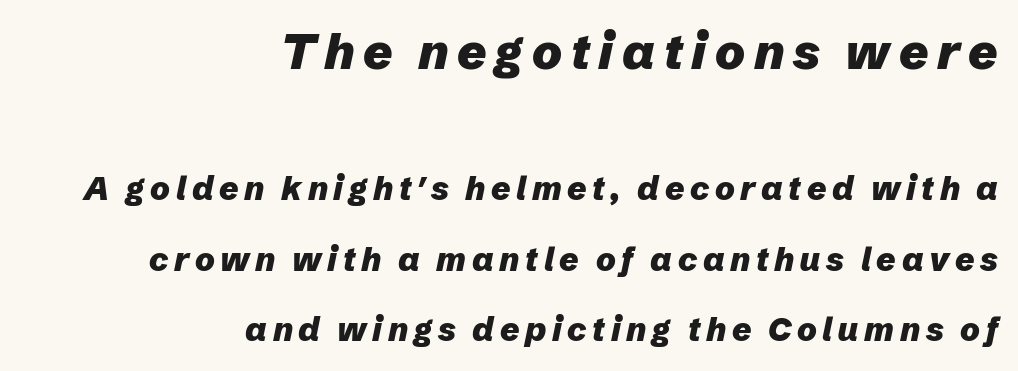
The image shows 50 px heavy type, italic (leaning right); set right-aligned, loose line spacing (2.14x), not underlined; the first (top) block is 1.52x larger; low stroke contrast and a medium x-height.
